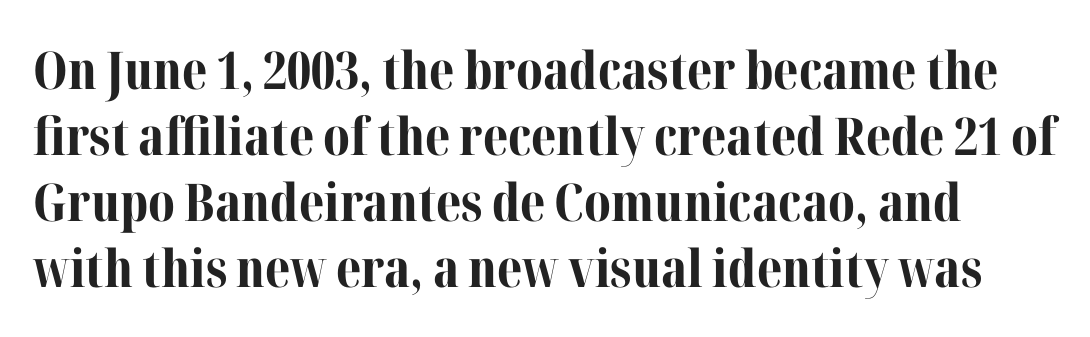
{"serif": "yes", "italic": "no", "bold": "yes", "weight": "bold", "width": "normal", "stroke_contrast": "medium", "x_height": "medium", "monospaced": "no", "underline": "no", "line_spacing": "normal", "line_spacing_ratio": 1.27, "letter_spacing": "normal", "letter_spacing_em": 0.0, "glyph_px": 52}
